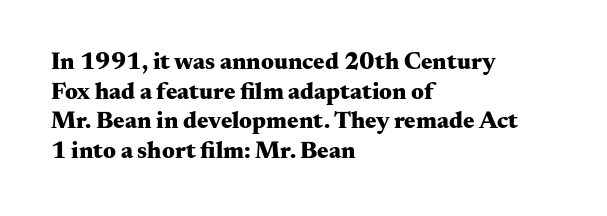
The image shows 24 px bold type, upright; set left-aligned, line spacing 1.23x, normal letter spacing, not underlined.
